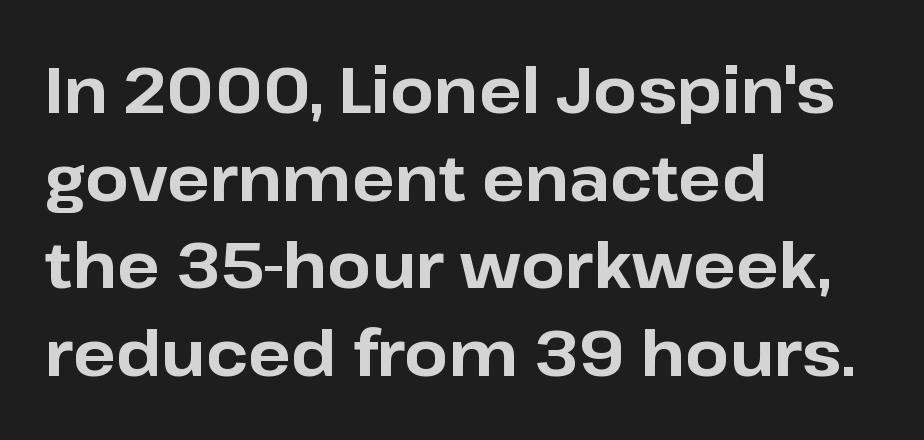
The image shows 63 px bold sans-serif type, upright; set left-aligned, normal line spacing (1.39x), normal letter spacing, not underlined; low stroke contrast and a medium x-height.
